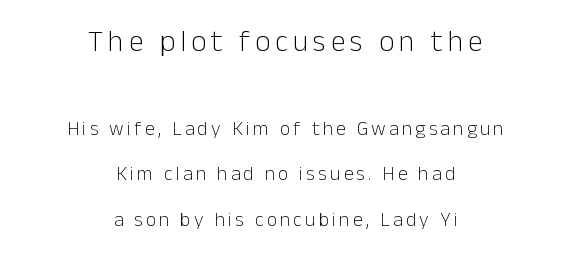
Q: Is the text bold? A: No.
Q: Is the text italic (slanted)? A: No, it is upright.
Q: Is the typeface a serif or a sans-serif typeface? A: Sans-serif.
Q: Is the text underlined? A: No.
Q: How is the paragraph aligned? A: Centered.
Q: Is the spacing between lines tight, normal or loose? A: Loose.
Q: Which block of text is set in a larger size, the first (top) or the second (bottom)? A: The first (top) one.
Q: Width (condensed, normal, or wide)? A: Normal.
Q: Stroke contrast? A: Low.
Q: x-height? A: Medium.
Q: Monospaced? A: No.
